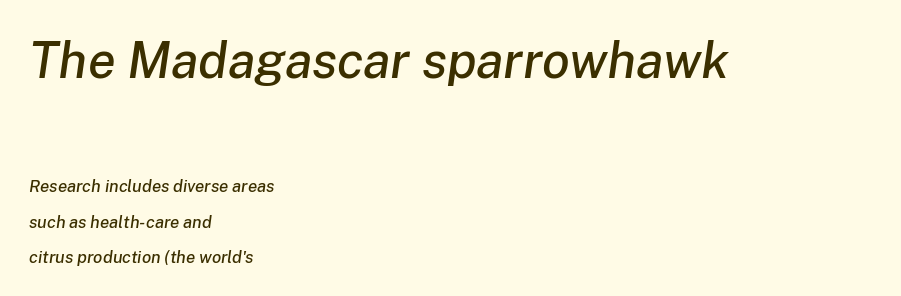
{"italic": "yes", "lean": "right", "slant_degrees": 8, "width": "normal", "stroke_contrast": "low", "x_height": "medium", "monospaced": "no", "underline": "no", "align": "left", "line_spacing": "loose", "line_spacing_ratio": 2.07, "letter_spacing": "normal", "letter_spacing_em": 0.0, "larger_block": "first", "size_ratio": 3.0, "glyph_px": 51}
